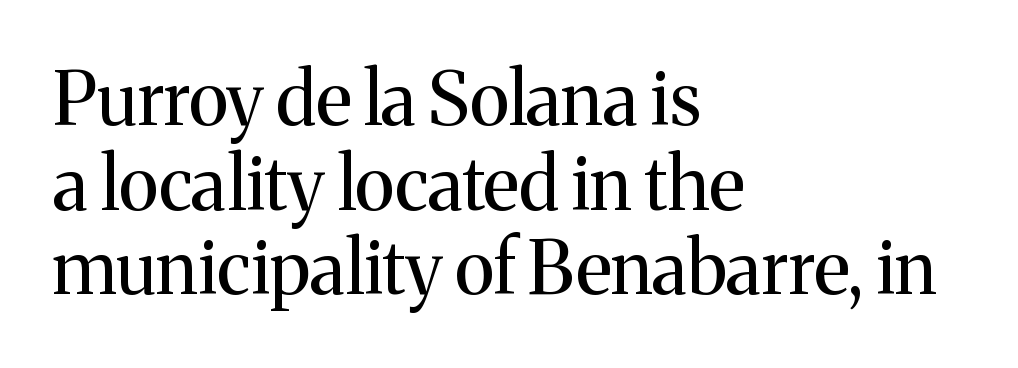
Typographically, this falls in the serif category. Stems and bowls with no extra thickness — not bold. Students, note that the glyphs here touch the page at normal intervals. The baseline area is clear.
